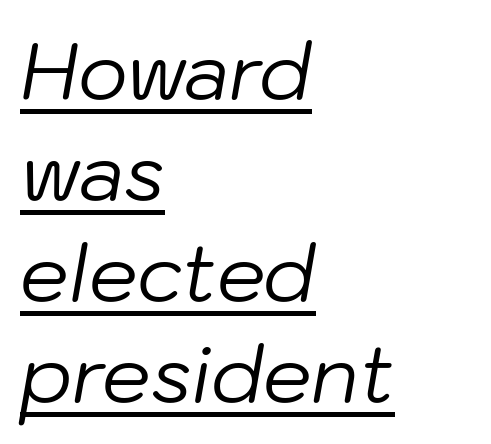
There's an unmistakable incline to the writing here. A normal amount of white space separates one row of letters from the next. These characters rest on top of a visible drawn line. How are the letters spaced? Ordinarily, with no added tracking.
